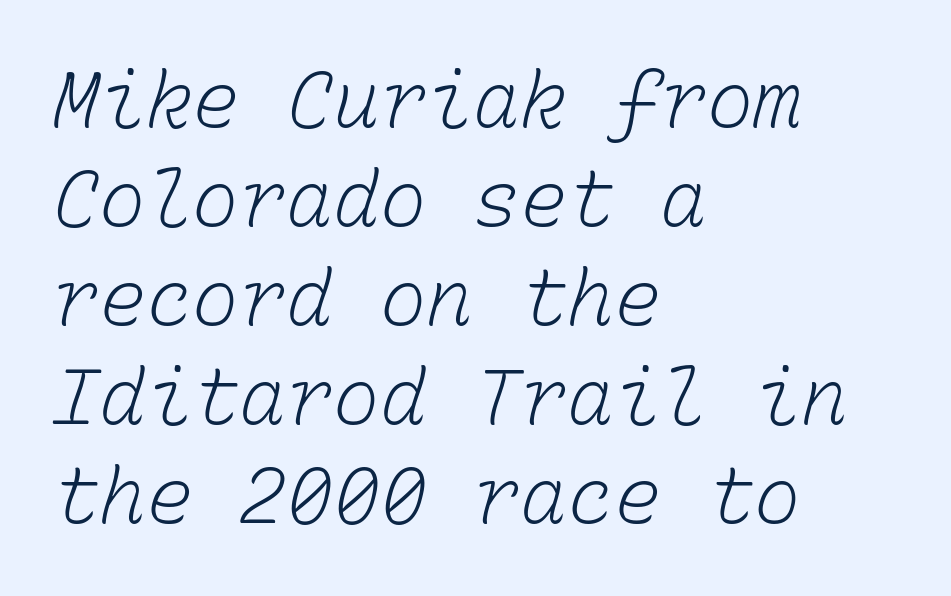
Q: Is the text bold? A: No.
Q: Is the text underlined? A: No.
Q: How is the paragraph aligned? A: Left-aligned.
Q: Is the spacing between letters normal or unusually wide? A: Normal.
Q: Is the spacing between lines tight, normal or loose? A: Normal.
Q: Width (condensed, normal, or wide)? A: Normal.
Q: Stroke contrast? A: Low.
Q: x-height? A: Medium.
Q: Monospaced? A: Yes.
